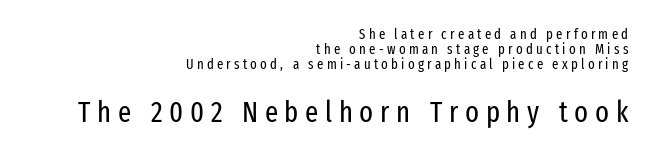
The image shows 29 px regular-weight, condensed sans-serif type, upright; set right-aligned, tight line spacing (1.08x), unusually wide letter spacing (+0.23 em), not underlined; the second (bottom) block is 2.07x larger; low stroke contrast and a medium x-height.
